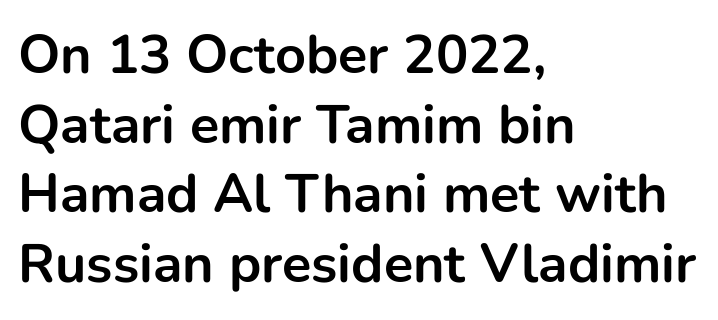
Q: Is the text bold? A: Yes.
Q: Is the text italic (slanted)? A: No, it is upright.
Q: Is the typeface a serif or a sans-serif typeface? A: Sans-serif.
Q: Is the text underlined? A: No.
Q: How is the paragraph aligned? A: Left-aligned.
Q: Is the spacing between letters normal or unusually wide? A: Normal.
Q: Is the spacing between lines tight, normal or loose? A: Normal.
Q: Width (condensed, normal, or wide)? A: Normal.
Q: Stroke contrast? A: Low.
Q: x-height? A: Medium.
Q: Monospaced? A: No.
